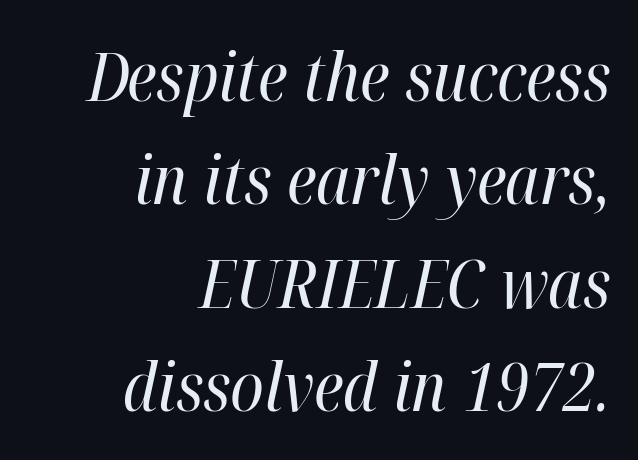
Q: Is the text bold? A: No.
Q: Is the text italic (slanted)? A: Yes, it leans right by about 12 degrees.
Q: Is the text underlined? A: No.
Q: How is the paragraph aligned? A: Right-aligned.
Q: Is the spacing between letters normal or unusually wide? A: Normal.
Q: Is the spacing between lines tight, normal or loose? A: Normal.
Q: Width (condensed, normal, or wide)? A: Condensed.
Q: Stroke contrast? A: High.
Q: x-height? A: Medium.
Q: Monospaced? A: No.
